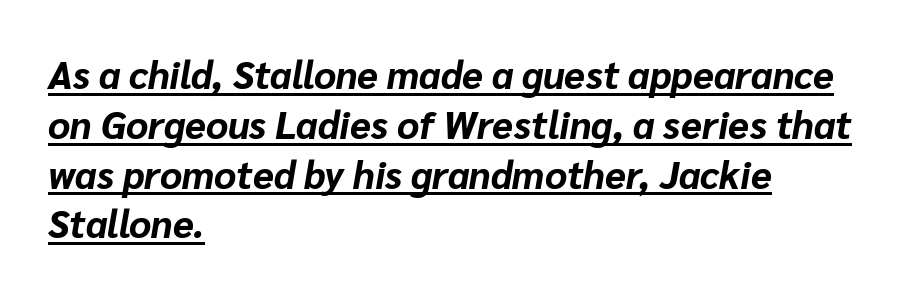
Q: Is the text bold? A: Yes.
Q: Is the text italic (slanted)? A: Yes, it leans right by about 10 degrees.
Q: Is the text underlined? A: Yes.
Q: How is the paragraph aligned? A: Left-aligned.
Q: Is the spacing between letters normal or unusually wide? A: Normal.
Q: Is the spacing between lines tight, normal or loose? A: Normal.
Q: Width (condensed, normal, or wide)? A: Normal.
Q: Stroke contrast? A: Low.
Q: x-height? A: Medium.
Q: Monospaced? A: No.
